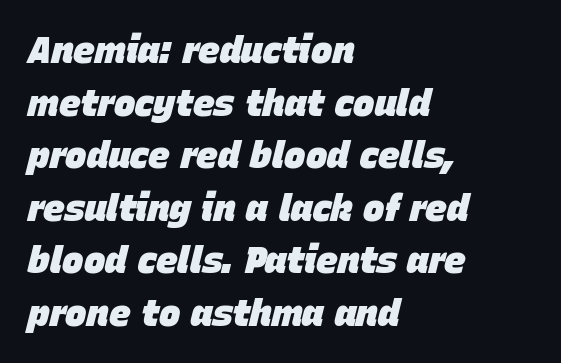
The image shows 36 px heavy type, italic (leaning right); set left-aligned, normal line spacing (1.46x), normal letter spacing, not underlined; low stroke contrast and a large x-height.
